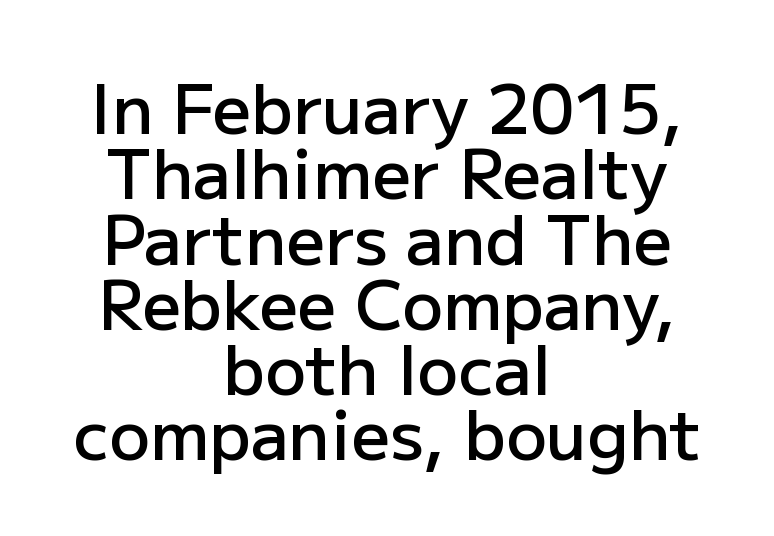
The image shows 68 px semibold sans-serif type, upright; set centered, tight line spacing (0.96x), normal letter spacing, not underlined; low stroke contrast and a medium x-height.
